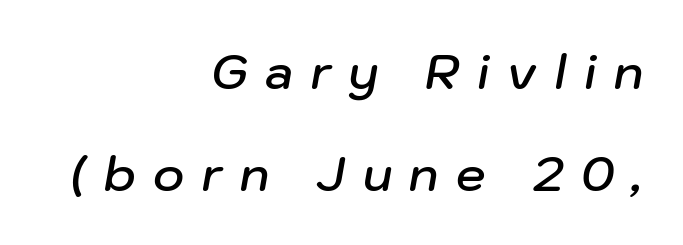
{"italic": "yes", "lean": "right", "slant_degrees": 10, "bold": "semi", "weight": "semibold", "width": "normal", "stroke_contrast": "low", "x_height": "medium", "monospaced": "no", "underline": "no", "align": "right", "line_spacing": "loose", "line_spacing_ratio": 2.18, "letter_spacing": "wide", "letter_spacing_em": 0.37, "glyph_px": 47}
